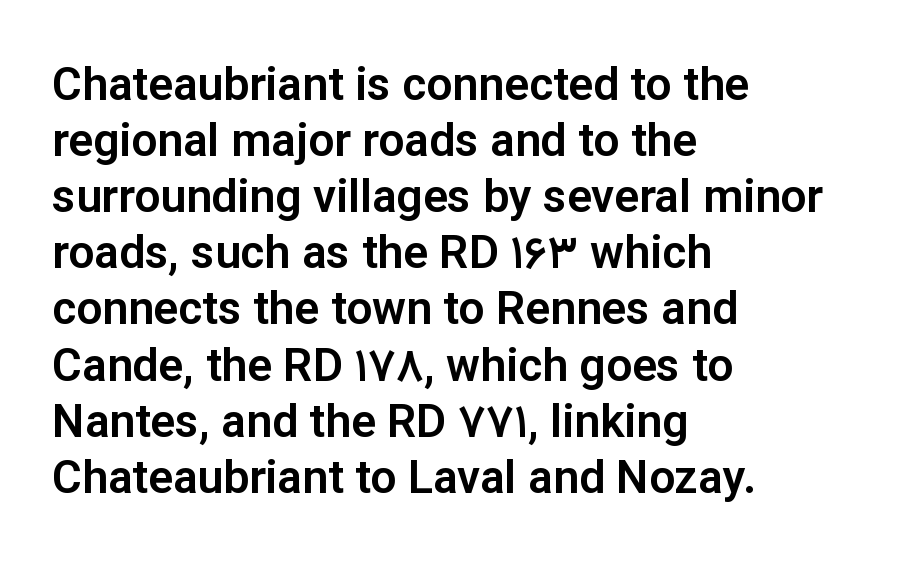
The image shows 46 px sans-serif type, upright; set left-aligned, line spacing 1.22x, normal letter spacing, not underlined; low stroke contrast and a medium x-height.
